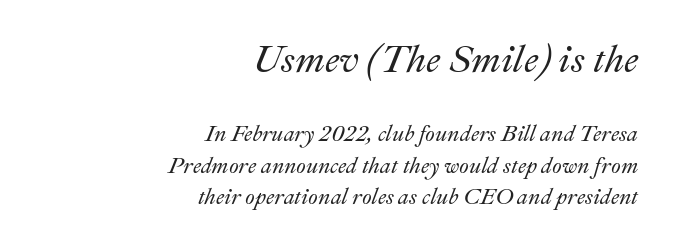
Characters are canted at an angle relative to the baseline's perpendicular. Every row of glyphs terminates at an identical x-position on the right. A typesetter would call this leading conventional body-copy spacing. Look at the glyph heights: the upper group is clearly the bigger setting. Here the designer chose a conventional face with non-uniform glyph widths. In terms of letterspacing, this is plain default setting.
